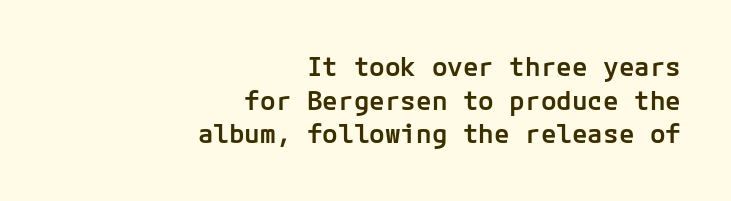
Q: Is the text bold? A: Semi-bold.
Q: Is the text italic (slanted)? A: No, it is upright.
Q: Is the text underlined? A: No.
Q: How is the paragraph aligned? A: Right-aligned.
Q: Is the spacing between letters normal or unusually wide? A: Normal.
Q: Is the spacing between lines tight, normal or loose? A: Normal.
